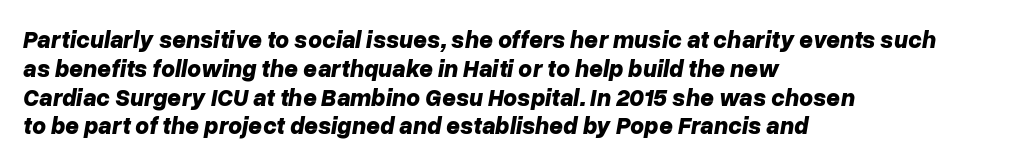
The image shows 24 px bold type, italic (leaning right); set left-aligned, line spacing 1.2x, normal letter spacing, not underlined.
